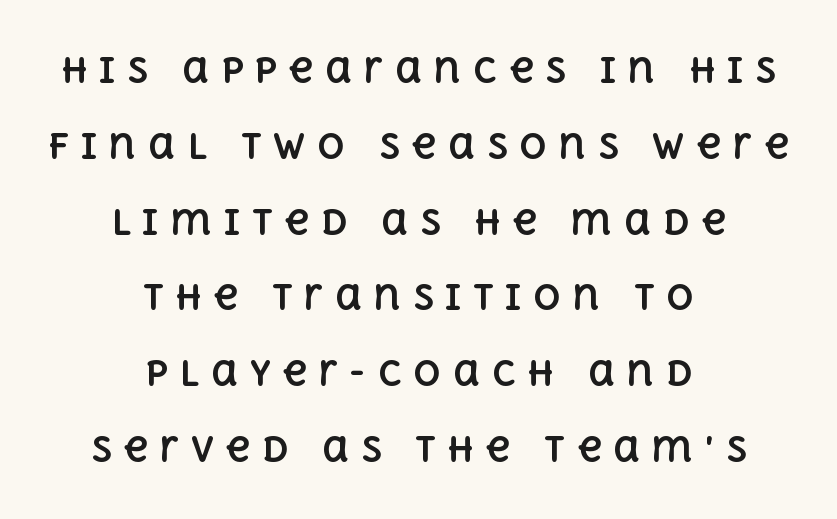
The image shows 34 px bold type, upright; set centered, loose line spacing (2.23x), unusually wide letter spacing (+0.34 em), not underlined; a large x-height.
